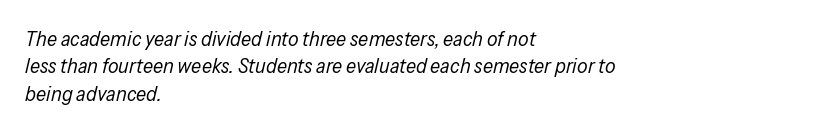
{"italic": "yes", "lean": "right", "slant_degrees": 13, "bold": "no", "underline": "no", "align": "left", "line_spacing": "normal", "line_spacing_ratio": 1.3, "letter_spacing": "normal", "letter_spacing_em": 0.0, "glyph_px": 21}
